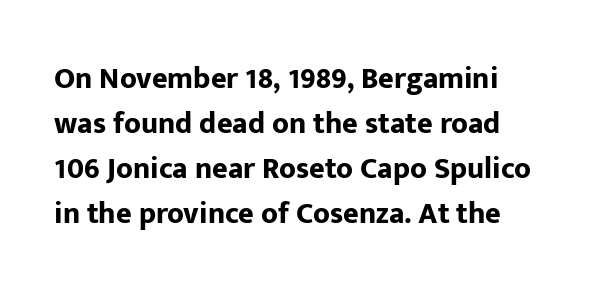
Q: Is the text bold? A: Yes.
Q: Is the text italic (slanted)? A: No, it is upright.
Q: Is the typeface a serif or a sans-serif typeface? A: Sans-serif.
Q: Is the text underlined? A: No.
Q: Is the spacing between letters normal or unusually wide? A: Normal.
Q: Is the spacing between lines tight, normal or loose? A: Normal.
Q: Width (condensed, normal, or wide)? A: Normal.
Q: Stroke contrast? A: Low.
Q: x-height? A: Medium.
Q: Monospaced? A: No.
